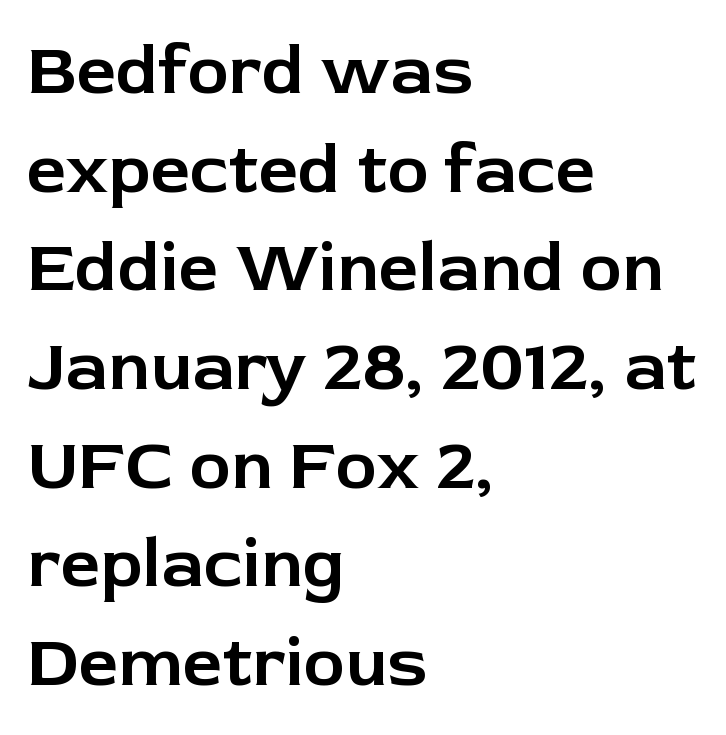
The image shows 70 px sans-serif type, upright; set left-aligned, normal line spacing (1.41x), normal letter spacing, not underlined; low stroke contrast and a medium x-height.
